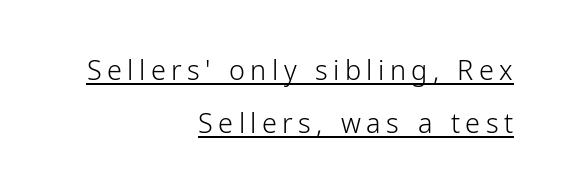
You can see a thin bar hugging the bottom of the glyphs. Rendered with straight, roman letterforms. The strokes are not fattened; the text isn't bold. Horizontal alignment here is rightward, an uncommon choice for prose. The tracking reads as deliberately expanded to a designer's eye.
